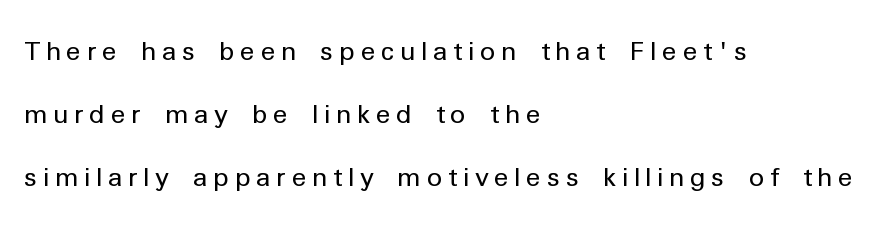
The image shows 26 px text type, upright; set left-aligned, loose line spacing (2.43x), unusually wide letter spacing (+0.21 em), not underlined.
